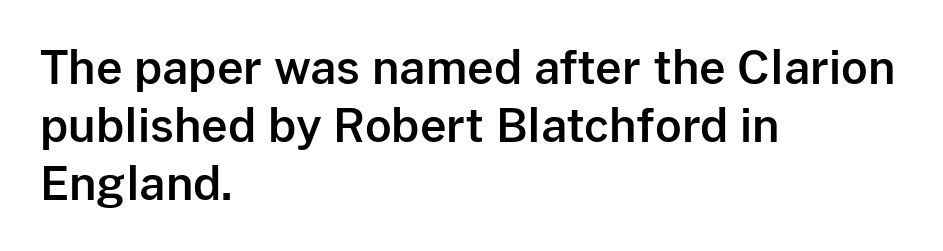
Q: Is the text italic (slanted)? A: No, it is upright.
Q: Is the typeface a serif or a sans-serif typeface? A: Sans-serif.
Q: Is the text underlined? A: No.
Q: How is the paragraph aligned? A: Left-aligned.
Q: Is the spacing between letters normal or unusually wide? A: Normal.
Q: Is the spacing between lines tight, normal or loose? A: Normal.
Q: Width (condensed, normal, or wide)? A: Normal.
Q: Stroke contrast? A: Low.
Q: x-height? A: Medium.
Q: Monospaced? A: No.
